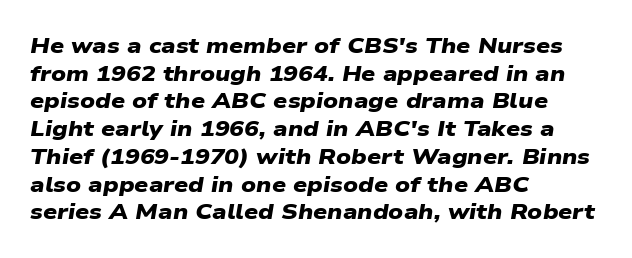
Q: Is the text bold? A: Yes.
Q: Is the text underlined? A: No.
Q: How is the paragraph aligned? A: Left-aligned.
Q: Is the spacing between letters normal or unusually wide? A: Normal.
Q: Is the spacing between lines tight, normal or loose? A: Normal.
